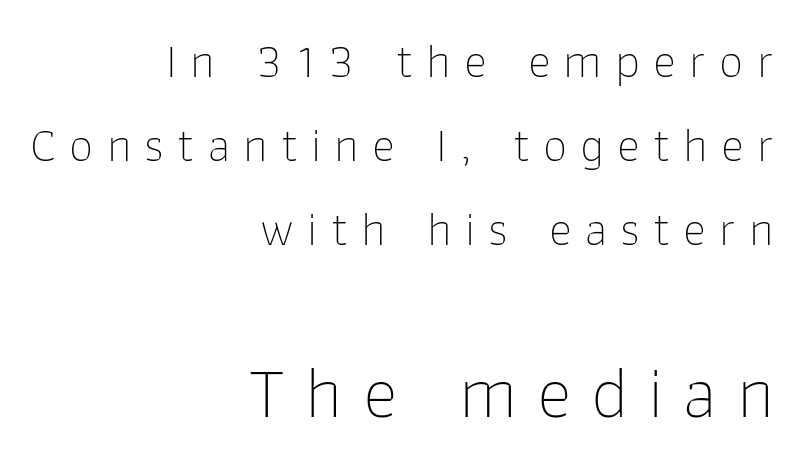
Q: Is the text bold? A: No.
Q: Is the text italic (slanted)? A: No, it is upright.
Q: Is the typeface a serif or a sans-serif typeface? A: Sans-serif.
Q: Is the text underlined? A: No.
Q: How is the paragraph aligned? A: Right-aligned.
Q: Is the spacing between letters normal or unusually wide? A: Unusually wide.
Q: Which block of text is set in a larger size, the first (top) or the second (bottom)? A: The second (bottom) one.
Q: Width (condensed, normal, or wide)? A: Normal.
Q: Stroke contrast? A: Low.
Q: x-height? A: Medium.
Q: Monospaced? A: No.
